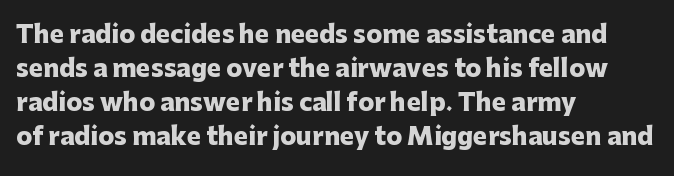
The passage shown stacks its lines at a standard gap. These lines keep a tight, regular rhythm from letter to letter. Descenders hang freely into open space. The sample has been set heavy, in full bold. Leftover space on each line is placed entirely after the last word. Nope, not italic — everything's standing straight.
